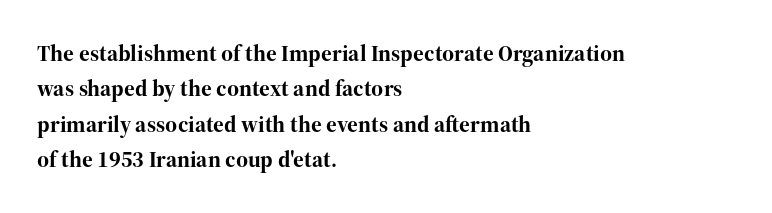
{"italic": "no", "bold": "yes", "underline": "no", "align": "left", "line_spacing": "normal", "line_spacing_ratio": 1.54, "letter_spacing": "normal", "letter_spacing_em": 0.0, "glyph_px": 23}
